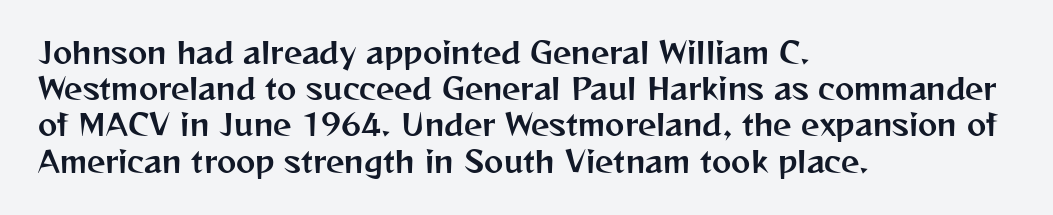
Does the type have serifs? No, each stem ends abruptly. Glance below the letters and you will spot only blank space. A roman cut, with each character standing at attention. A typesetter would call this leading conventional body-copy spacing.
